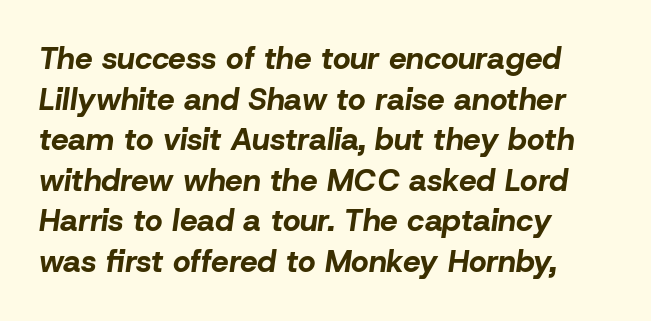
Lines of text with bare space underneath. Spacing between characters is what you'd get straight out of the box. Notice how thick the strokes are: this is what a full bold looks like. The leading is moderate, giving the passage an even texture. One-word summary of the alignment: left. Does the lettering tilt? It does — this is italic.
